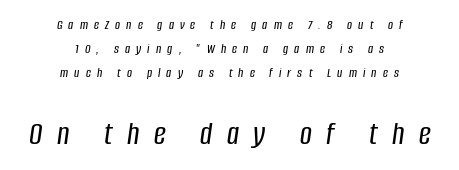
The image shows 33 px condensed type, italic (leaning right); set centered, normal line spacing (1.7x), unusually wide letter spacing (+0.44 em), not underlined; the second (bottom) block is 2.36x larger; low stroke contrast and a large x-height.
